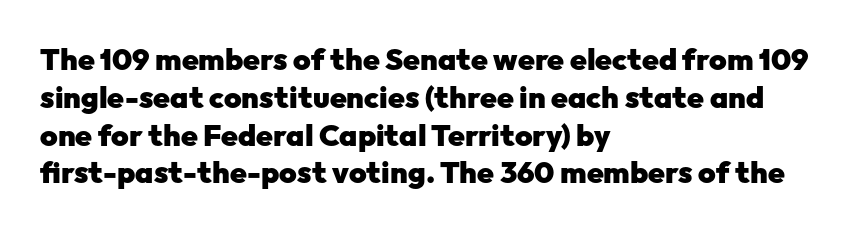
{"serif": "no", "italic": "no", "bold": "yes", "weight": "heavy", "width": "normal", "stroke_contrast": "low", "x_height": "medium", "monospaced": "no", "underline": "no", "align": "left", "line_spacing": "normal", "line_spacing_ratio": 1.26, "letter_spacing": "normal", "letter_spacing_em": 0.0, "glyph_px": 30}
